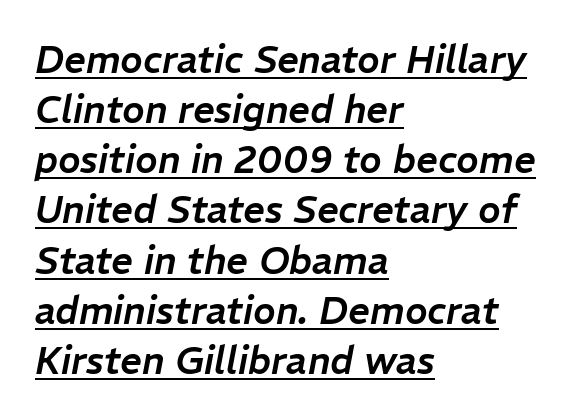
{"italic": "yes", "lean": "right", "slant_degrees": 11, "width": "normal", "stroke_contrast": "low", "x_height": "medium", "monospaced": "no", "underline": "yes", "align": "left", "line_spacing": "normal", "line_spacing_ratio": 1.32, "letter_spacing": "normal", "letter_spacing_em": 0.0, "glyph_px": 38}
